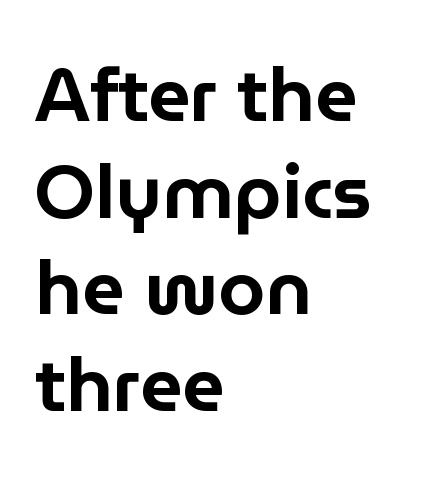
The text was rendered using a sans face with plain stroke endings. Horizontal alignment here is leftward, the default for most running prose. The vertical gap from one line to the next is medium. This rendering features lettering with no underline. The rendering uses natural spacing where letterforms have individual widths. This is the regular roman posture of the typeface.
